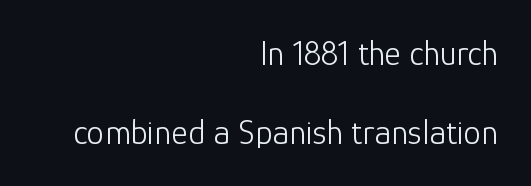
This is not heavy type; no bold has been used. The block of text is sparse from top to bottom, with ample space between rows. Descenders are the only things crossing below the line. The passage shown has conventional tracking throughout.
